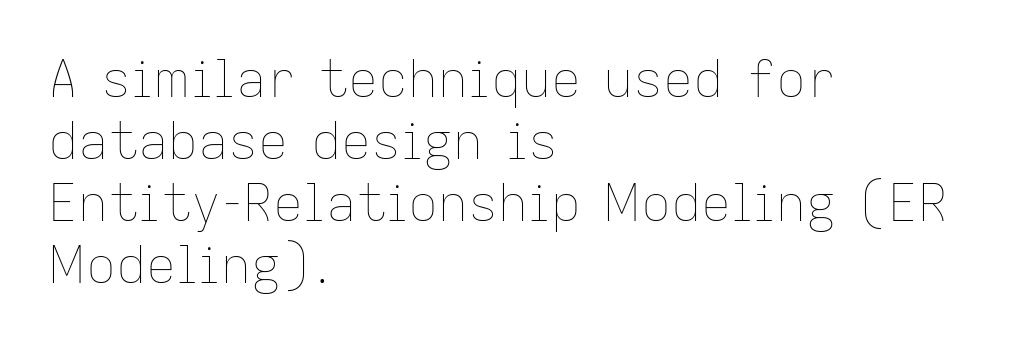
Q: Is the text bold? A: No.
Q: Is the text italic (slanted)? A: No, it is upright.
Q: Is the text underlined? A: No.
Q: How is the paragraph aligned? A: Left-aligned.
Q: Is the spacing between letters normal or unusually wide? A: Normal.
Q: Width (condensed, normal, or wide)? A: Normal.
Q: Stroke contrast? A: Low.
Q: x-height? A: Medium.
Q: Monospaced? A: No.
